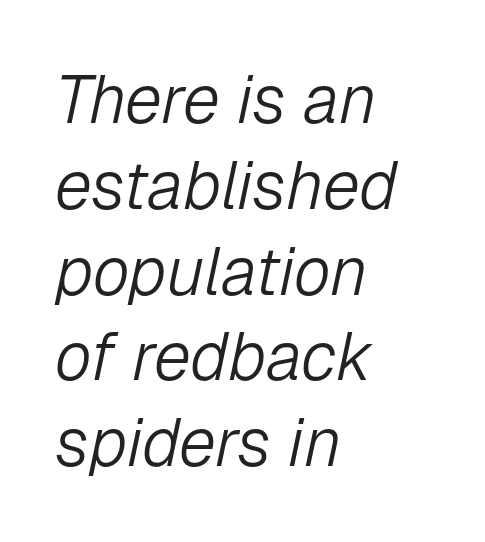
{"italic": "yes", "lean": "right", "slant_degrees": 12, "bold": "no", "weight": "light", "width": "normal", "stroke_contrast": "low", "x_height": "medium", "monospaced": "no", "underline": "no", "align": "left", "line_spacing": "normal", "line_spacing_ratio": 1.28, "letter_spacing": "normal", "letter_spacing_em": 0.0, "glyph_px": 67}
